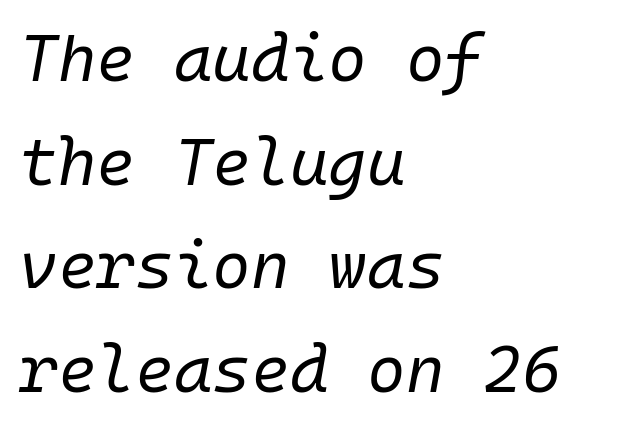
The passage shown is typed in a monospace face where columns stay perfectly aligned. Vertical spacing — default. The string is rendered with underlining switched off. Teacher's note: observe the even left margin — that is flush-left alignment. Observe the lean: these are italic letterforms. The strokes carry an ordinary text weight at most.
